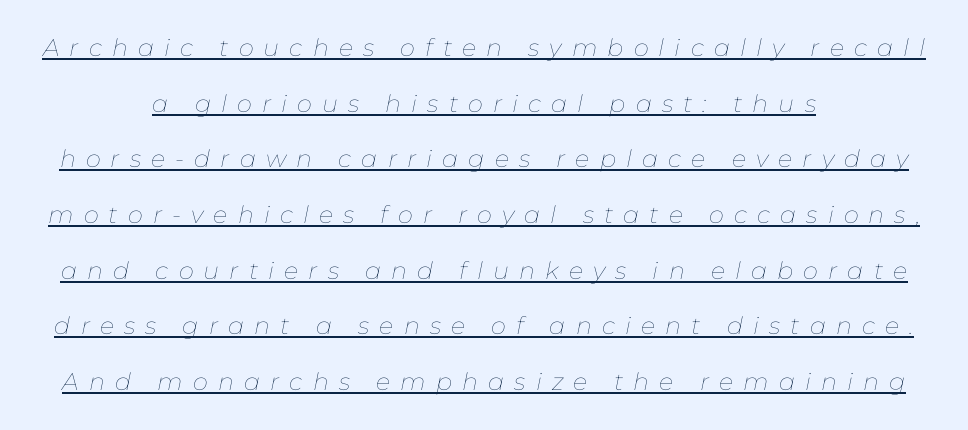
The image shows 24 px text type, italic (leaning right); set loose line spacing (2.32x), unusually wide letter spacing (+0.42 em), underlined.
